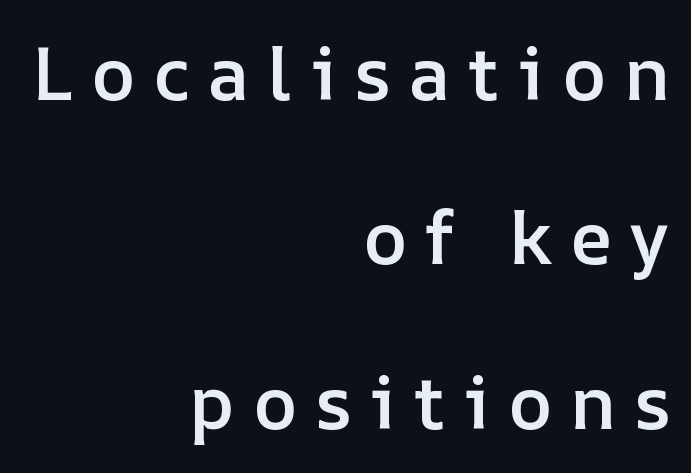
Q: Is the text bold? A: Semi-bold.
Q: Is the text italic (slanted)? A: No, it is upright.
Q: Is the text underlined? A: No.
Q: How is the paragraph aligned? A: Right-aligned.
Q: Is the spacing between letters normal or unusually wide? A: Unusually wide.
Q: Is the spacing between lines tight, normal or loose? A: Loose.
Q: Width (condensed, normal, or wide)? A: Normal.
Q: Stroke contrast? A: Low.
Q: x-height? A: Medium.
Q: Monospaced? A: No.
